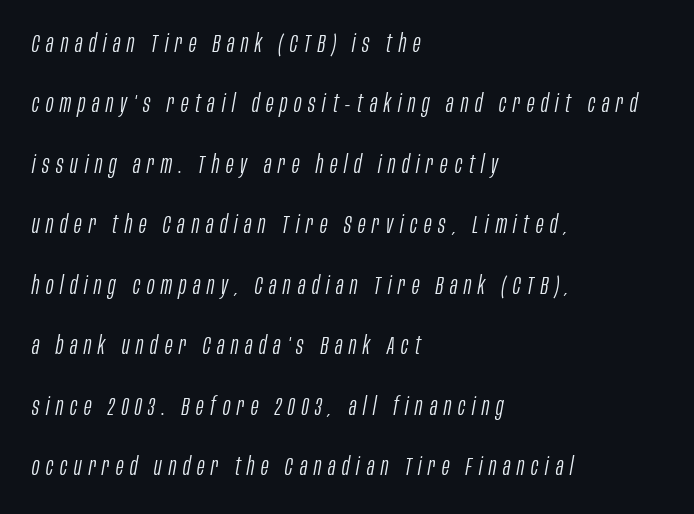
The image shows 25 px text type, italic (leaning right); set left-aligned, loose line spacing (2.42x), unusually wide letter spacing (+0.27 em), not underlined.
